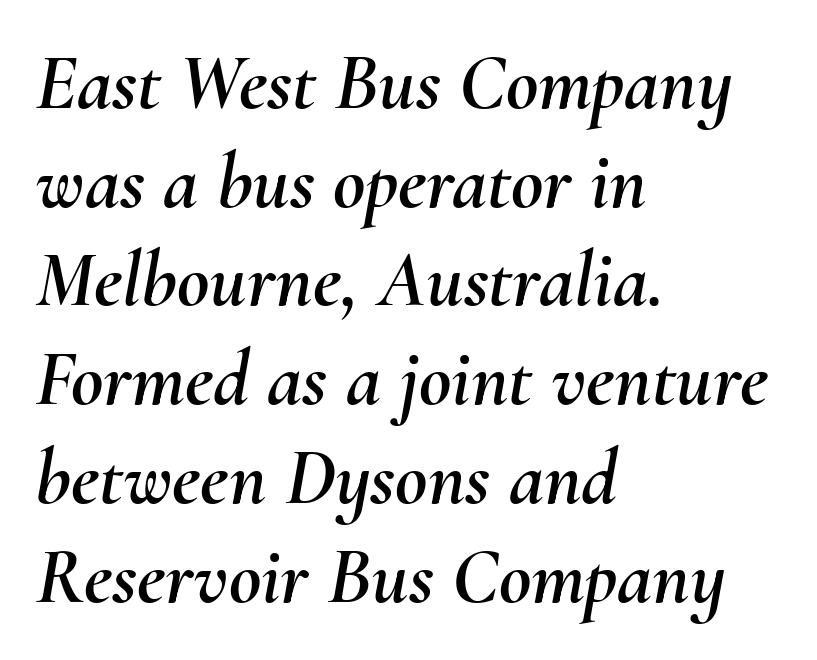
Q: Is the text italic (slanted)? A: Yes, it leans right by about 10 degrees.
Q: Is the text underlined? A: No.
Q: How is the paragraph aligned? A: Left-aligned.
Q: Is the spacing between letters normal or unusually wide? A: Normal.
Q: Is the spacing between lines tight, normal or loose? A: Normal.
Q: Width (condensed, normal, or wide)? A: Normal.
Q: Stroke contrast? A: Medium.
Q: x-height? A: Small.
Q: Monospaced? A: No.
